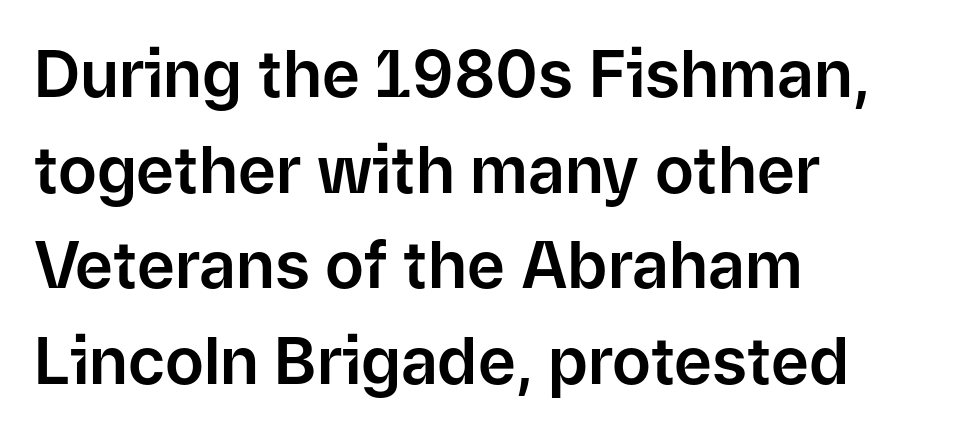
Font category for this specimen: sans-serif. Caption: standard tracking, unaltered. The rendering uses natural spacing where letterforms have individual widths. This block has exactly the height ordinary leading produces. The text block is weighted toward the left margin, trailing off unevenly rightward.
